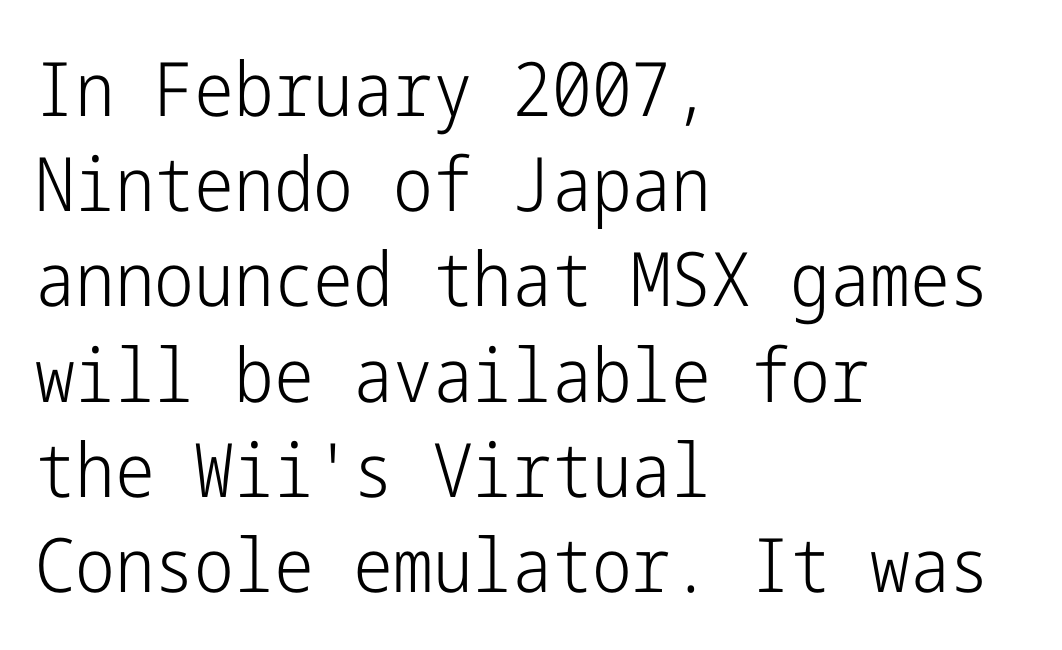
Q: Is the text bold? A: No.
Q: Is the text italic (slanted)? A: No, it is upright.
Q: Is the typeface a serif or a sans-serif typeface? A: Sans-serif.
Q: Is the text underlined? A: No.
Q: How is the paragraph aligned? A: Left-aligned.
Q: Is the spacing between letters normal or unusually wide? A: Normal.
Q: Is the spacing between lines tight, normal or loose? A: Normal.
Q: Width (condensed, normal, or wide)? A: Condensed.
Q: Stroke contrast? A: Low.
Q: x-height? A: Medium.
